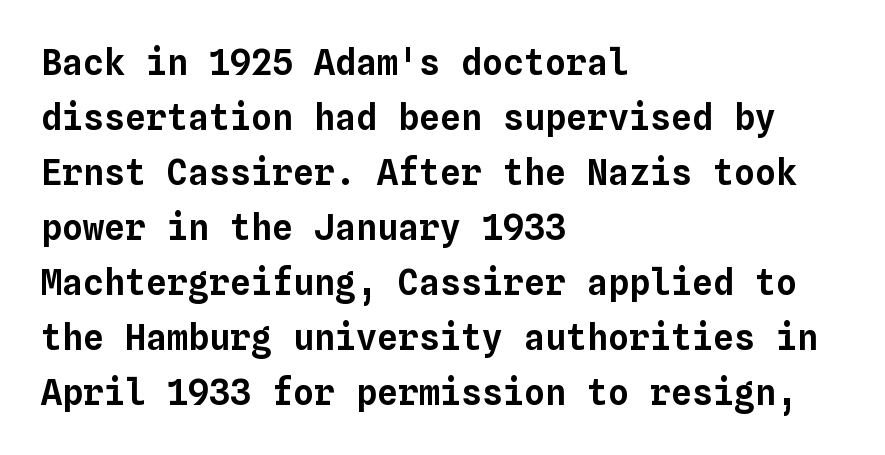
The image shows 35 px text type, upright, monospaced; set left-aligned, normal line spacing (1.57x), normal letter spacing, not underlined; low stroke contrast and a medium x-height.
